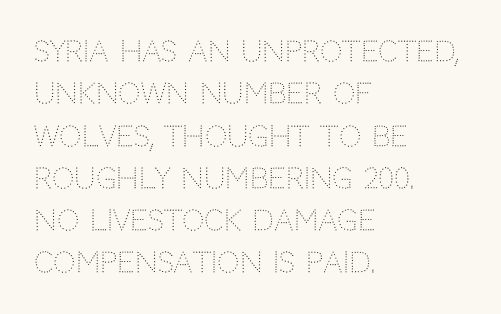
{"serif": "no", "italic": "no", "bold": "no", "weight": "light", "width": "normal", "stroke_contrast": "low", "x_height": "large", "monospaced": "no", "underline": "no", "align": "left", "line_spacing": "normal", "line_spacing_ratio": 1.51, "letter_spacing": "normal", "letter_spacing_em": 0.0, "glyph_px": 28}
